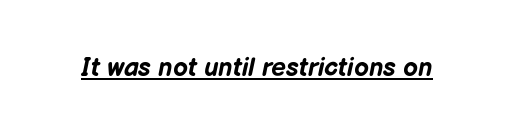
You can see a thin bar hugging the bottom of the glyphs. Students, note that the glyphs here touch the page at normal intervals. I'd describe the lettering as bold — thick and assertive. This sample uses an oblique cut, with every glyph tilted off the vertical.
